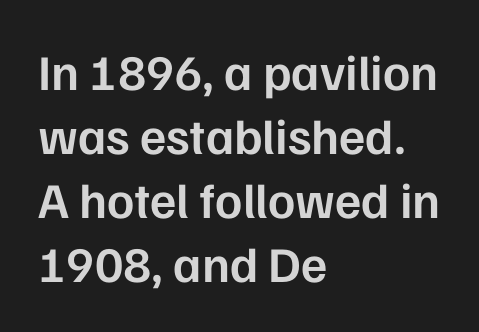
Q: Is the text bold? A: Semi-bold.
Q: Is the text italic (slanted)? A: No, it is upright.
Q: Is the typeface a serif or a sans-serif typeface? A: Sans-serif.
Q: Is the text underlined? A: No.
Q: How is the paragraph aligned? A: Left-aligned.
Q: Is the spacing between letters normal or unusually wide? A: Normal.
Q: Is the spacing between lines tight, normal or loose? A: Normal.
Q: Width (condensed, normal, or wide)? A: Normal.
Q: Stroke contrast? A: Low.
Q: x-height? A: Medium.
Q: Monospaced? A: No.
